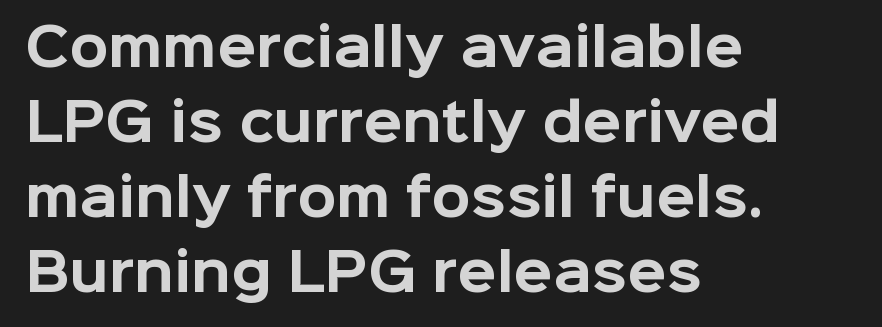
{"serif": "no", "italic": "no", "bold": "yes", "weight": "bold", "width": "normal", "stroke_contrast": "low", "x_height": "medium", "monospaced": "no", "underline": "no", "align": "left", "line_spacing": "normal", "line_spacing_ratio": 1.47, "letter_spacing": "normal", "letter_spacing_em": 0.0, "glyph_px": 51}
